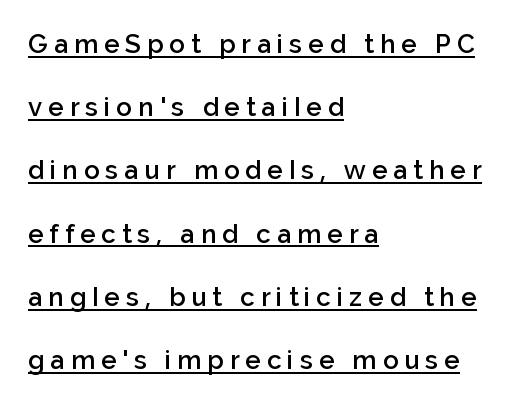
{"italic": "no", "bold": "semi", "underline": "yes", "align": "left", "line_spacing": "loose", "line_spacing_ratio": 2.43, "letter_spacing": "wide", "letter_spacing_em": 0.23, "glyph_px": 26}
